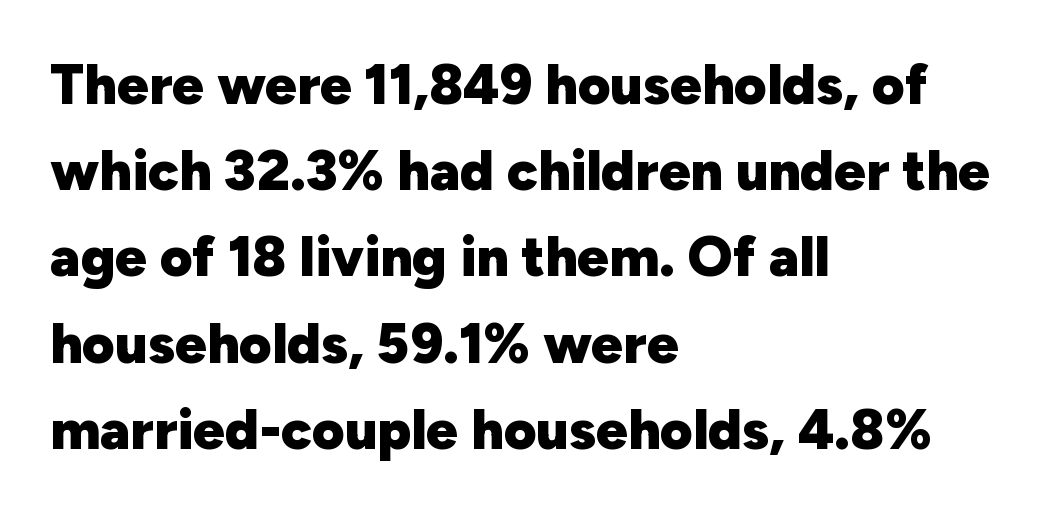
{"serif": "no", "italic": "no", "bold": "yes", "weight": "heavy", "width": "normal", "stroke_contrast": "low", "x_height": "medium", "monospaced": "no", "underline": "no", "align": "left", "line_spacing": "normal", "line_spacing_ratio": 1.54, "letter_spacing": "normal", "letter_spacing_em": 0.0, "glyph_px": 56}
